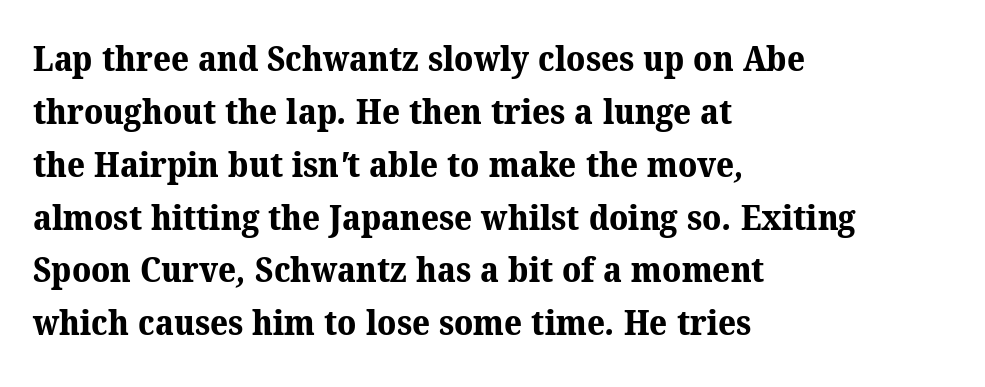
Q: Is the text bold? A: Yes.
Q: Is the typeface a serif or a sans-serif typeface? A: Serif.
Q: Is the text underlined? A: No.
Q: How is the paragraph aligned? A: Left-aligned.
Q: Is the spacing between letters normal or unusually wide? A: Normal.
Q: Is the spacing between lines tight, normal or loose? A: Normal.
Q: Width (condensed, normal, or wide)? A: Normal.
Q: Stroke contrast? A: Medium.
Q: x-height? A: Medium.
Q: Monospaced? A: No.
